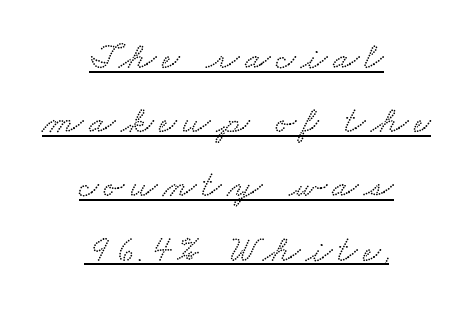
The image shows 38 px wide serif type; set centered, normal line spacing (1.69x), underlined; low stroke contrast and a small x-height.
